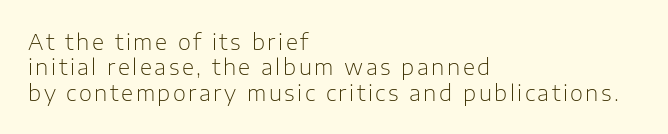
The face looks like a standard text weight, possibly lighter. Italic: no, the glyphs are upright roman. Letters rest on an invisible, unmarked baseline. The rendering anchors every line to the left-hand side.
